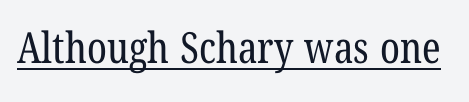
This reads as an unemphasized weight, regular at the heaviest. Inter-character spacing is left at the font's built-in metrics. The face used here is proportionally spaced, like ordinary book or web type. A serif font was chosen for this passage.
